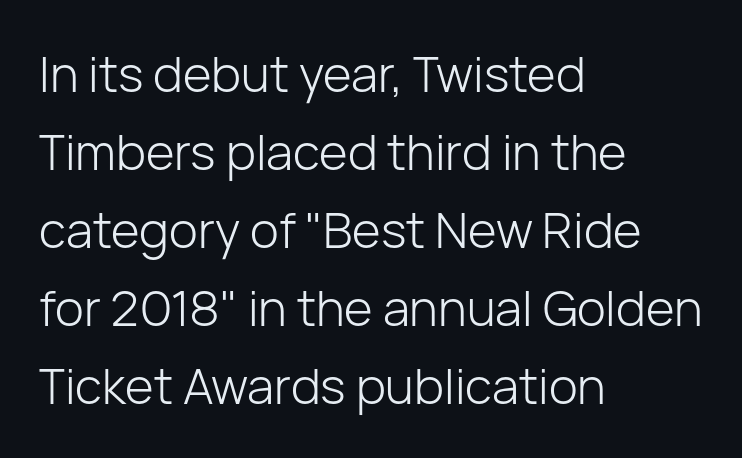
{"serif": "no", "italic": "no", "bold": "no", "weight": "light", "width": "normal", "stroke_contrast": "low", "x_height": "medium", "monospaced": "no", "underline": "no", "align": "left", "line_spacing": "normal", "line_spacing_ratio": 1.59, "letter_spacing": "normal", "letter_spacing_em": 0.0, "glyph_px": 49}
